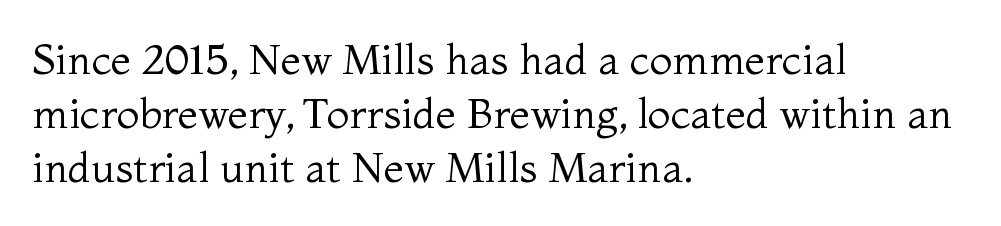
Q: Is the text bold? A: No.
Q: Is the text italic (slanted)? A: No, it is upright.
Q: Is the typeface a serif or a sans-serif typeface? A: Serif.
Q: Is the text underlined? A: No.
Q: How is the paragraph aligned? A: Left-aligned.
Q: Is the spacing between letters normal or unusually wide? A: Normal.
Q: Is the spacing between lines tight, normal or loose? A: Normal.
Q: Width (condensed, normal, or wide)? A: Normal.
Q: Stroke contrast? A: Medium.
Q: x-height? A: Medium.
Q: Monospaced? A: No.
